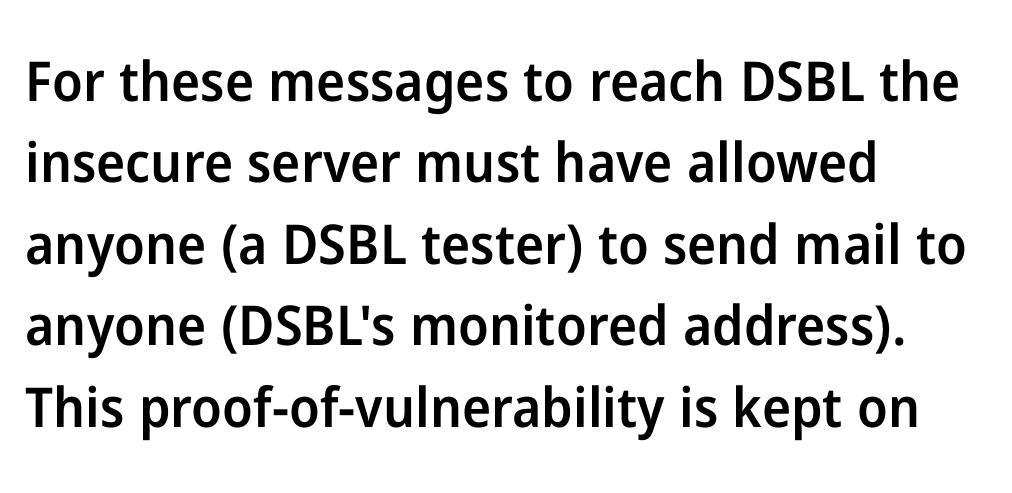
The image shows 55 px semibold sans-serif type, upright; set left-aligned, normal line spacing (1.48x), normal letter spacing, not underlined; low stroke contrast and a medium x-height.
